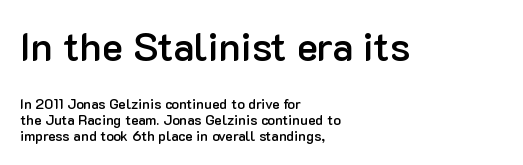
Q: Is the text bold? A: Semi-bold.
Q: Is the text italic (slanted)? A: No, it is upright.
Q: Is the typeface a serif or a sans-serif typeface? A: Sans-serif.
Q: Is the text underlined? A: No.
Q: How is the paragraph aligned? A: Left-aligned.
Q: Is the spacing between letters normal or unusually wide? A: Normal.
Q: Is the spacing between lines tight, normal or loose? A: Tight.
Q: Which block of text is set in a larger size, the first (top) or the second (bottom)? A: The first (top) one.
Q: Width (condensed, normal, or wide)? A: Normal.
Q: Stroke contrast? A: Low.
Q: x-height? A: Medium.
Q: Monospaced? A: No.
